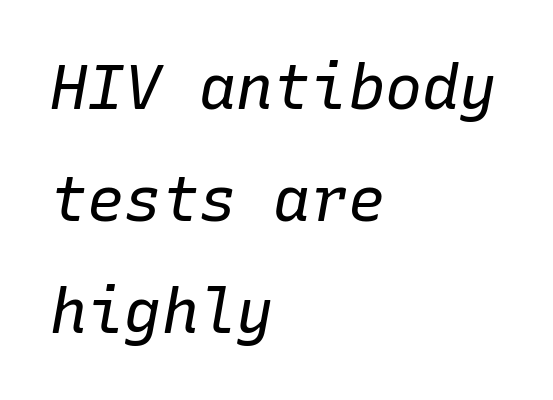
Q: Is the text bold? A: No.
Q: Is the text italic (slanted)? A: Yes, it leans right by about 10 degrees.
Q: Is the text underlined? A: No.
Q: How is the paragraph aligned? A: Left-aligned.
Q: Is the spacing between letters normal or unusually wide? A: Normal.
Q: Width (condensed, normal, or wide)? A: Normal.
Q: Stroke contrast? A: Low.
Q: x-height? A: Medium.
Q: Monospaced? A: Yes.
